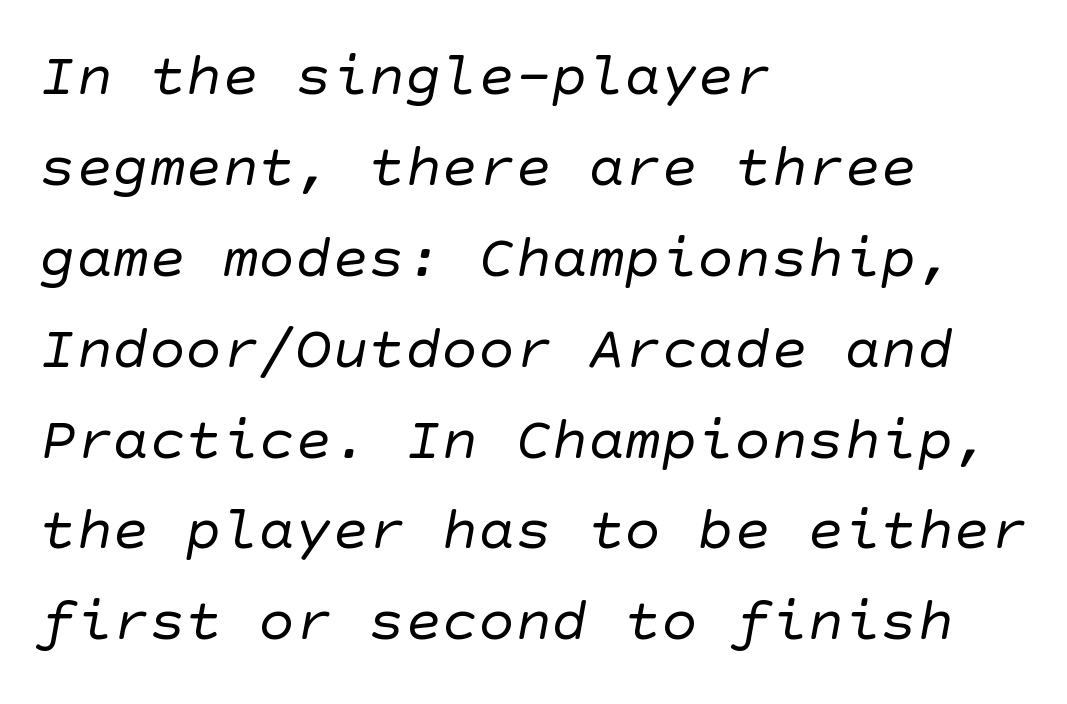
{"serif": "no", "bold": "no", "weight": "regular", "width": "normal", "stroke_contrast": "low", "x_height": "large", "underline": "no", "align": "left", "line_spacing": "normal", "line_spacing_ratio": 1.49, "letter_spacing": "normal", "letter_spacing_em": 0.0, "glyph_px": 61}
